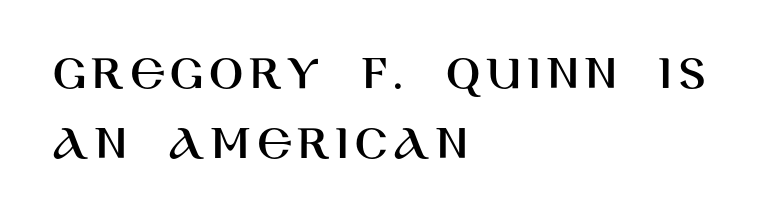
{"serif": "no", "italic": "no", "width": "normal", "stroke_contrast": "high", "x_height": "large", "monospaced": "no", "underline": "no", "align": "left", "line_spacing": "normal", "line_spacing_ratio": 1.37, "glyph_px": 51}
